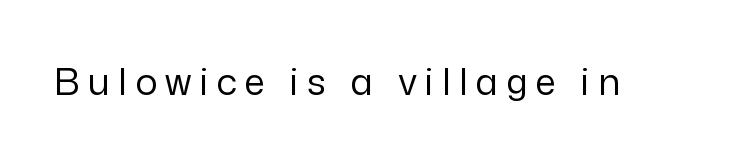
The image shows 37 px regular-weight sans-serif type, upright; set unusually wide letter spacing (+0.22 em), not underlined; low stroke contrast and a medium x-height.
